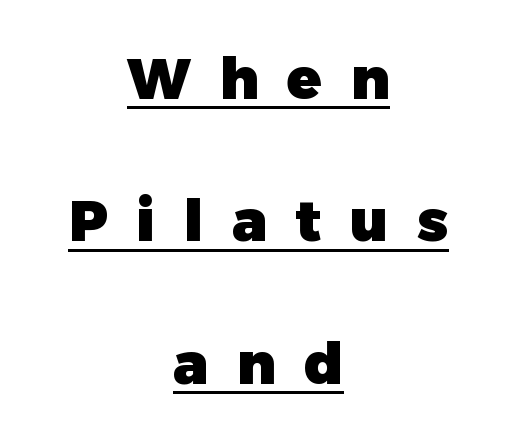
The image shows 57 px heavy sans-serif type, upright; set centered, loose line spacing (2.5x), unusually wide letter spacing (+0.5 em), underlined; low stroke contrast and a medium x-height.
